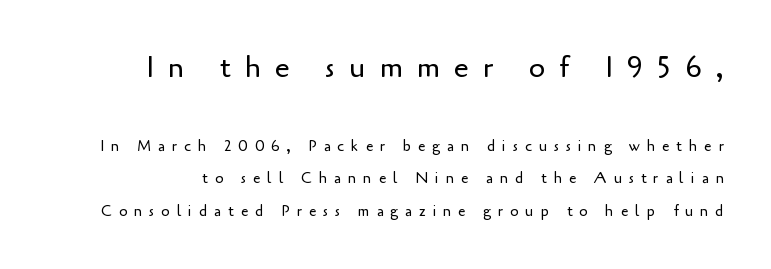
The image shows 30 px regular-weight sans-serif type, upright; set loose line spacing (2.16x), unusually wide letter spacing (+0.46 em), not underlined; the first (top) block is 2.0x larger; low stroke contrast and a small x-height.
